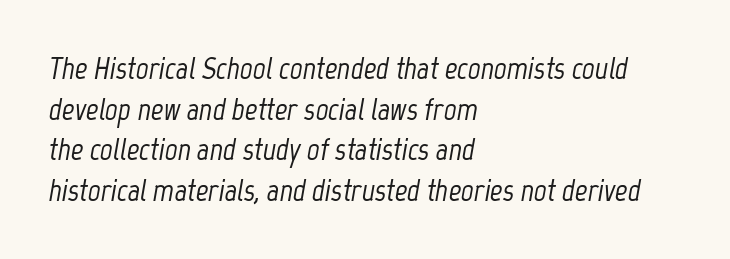
{"italic": "yes", "lean": "right", "slant_degrees": 12, "width": "condensed", "stroke_contrast": "low", "x_height": "medium", "monospaced": "no", "underline": "no", "align": "left", "line_spacing": "normal", "line_spacing_ratio": 1.31, "letter_spacing": "normal", "letter_spacing_em": 0.0, "glyph_px": 31}
